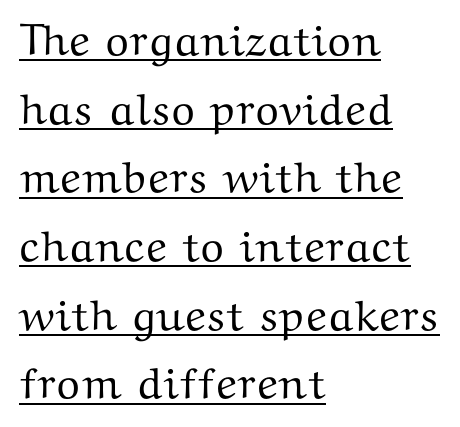
Q: Is the text italic (slanted)? A: No, it is upright.
Q: Is the typeface a serif or a sans-serif typeface? A: Serif.
Q: Is the text underlined? A: Yes.
Q: How is the paragraph aligned? A: Left-aligned.
Q: Is the spacing between letters normal or unusually wide? A: Normal.
Q: Is the spacing between lines tight, normal or loose? A: Normal.
Q: Width (condensed, normal, or wide)? A: Wide.
Q: Stroke contrast? A: Medium.
Q: x-height? A: Medium.
Q: Monospaced? A: No.
